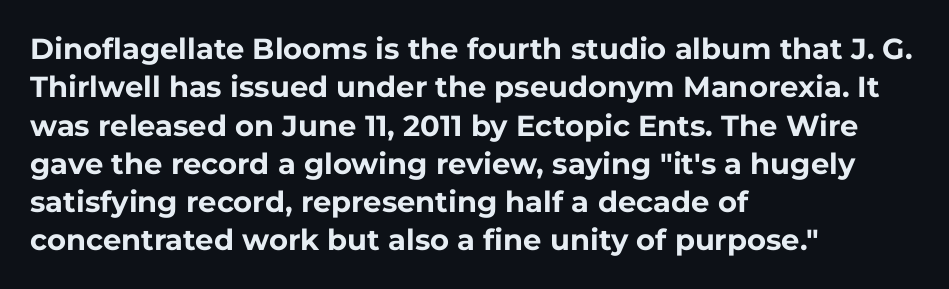
The image shows 29 px bold sans-serif type, upright; set left-aligned, normal line spacing (1.32x), normal letter spacing, not underlined; low stroke contrast and a medium x-height.
